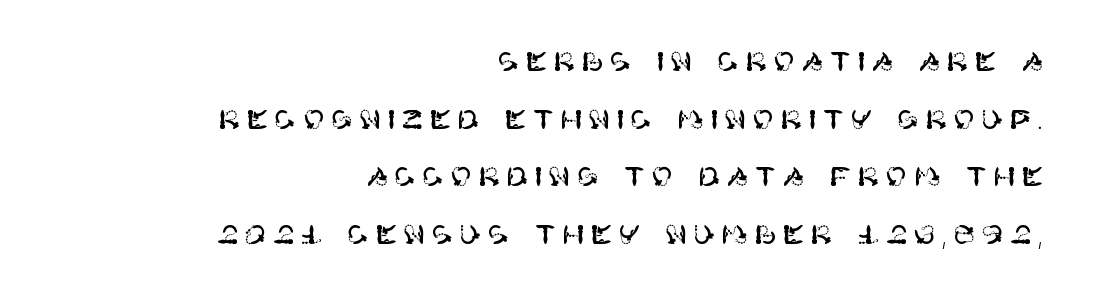
The image shows 26 px text type, upright; set right-aligned, loose line spacing (2.22x), unusually wide letter spacing (+0.24 em), not underlined.
